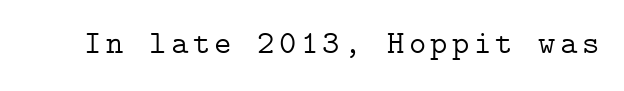
The image shows 33 px light serif type, upright; set not underlined; low stroke contrast and a medium x-height.
